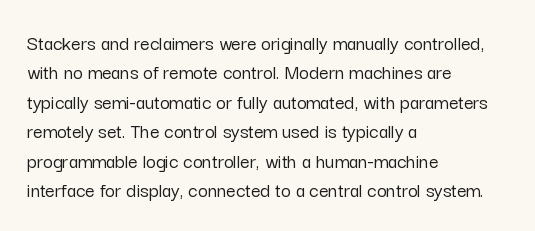
If you drew a ruler down the left edge, every line would touch it. The foot of each line stays bare and open. What's the leading like? Ordinary, nothing unusual. The axis of the letterforms is exactly vertical. Observe the ordinary spacing: letters are neighbours, not strangers.
